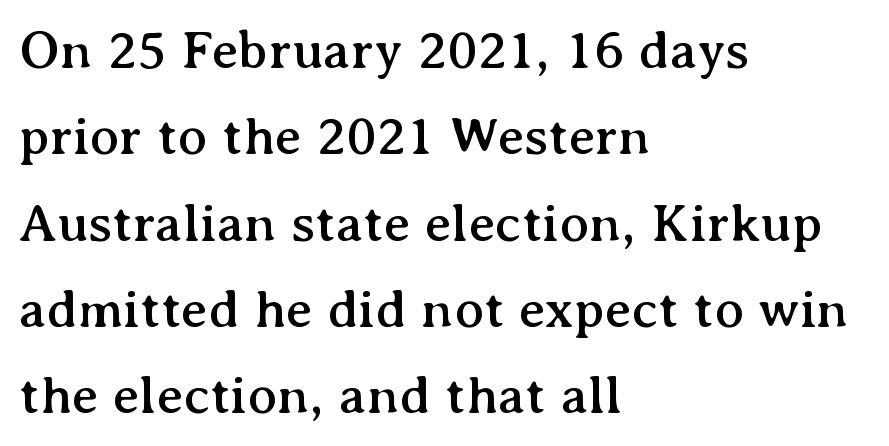
Q: Is the text italic (slanted)? A: No, it is upright.
Q: Is the typeface a serif or a sans-serif typeface? A: Serif.
Q: Is the text underlined? A: No.
Q: How is the paragraph aligned? A: Left-aligned.
Q: Is the spacing between letters normal or unusually wide? A: Normal.
Q: Is the spacing between lines tight, normal or loose? A: Normal.
Q: Width (condensed, normal, or wide)? A: Normal.
Q: Stroke contrast? A: Medium.
Q: x-height? A: Medium.
Q: Monospaced? A: No.
